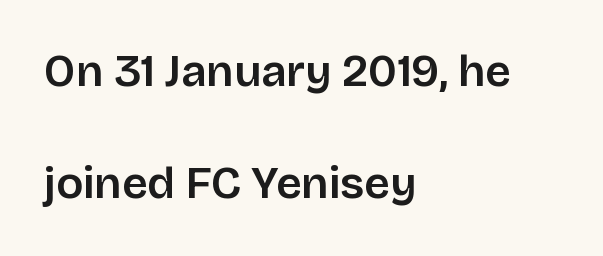
The image shows 45 px semibold sans-serif type, upright; set left-aligned, loose line spacing (2.49x), normal letter spacing, not underlined; low stroke contrast and a large x-height.
